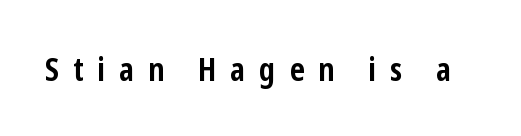
{"serif": "no", "italic": "no", "bold": "yes", "weight": "semibold", "width": "condensed", "stroke_contrast": "low", "x_height": "medium", "monospaced": "no", "underline": "no", "letter_spacing": "wide", "letter_spacing_em": 0.42, "glyph_px": 33}
